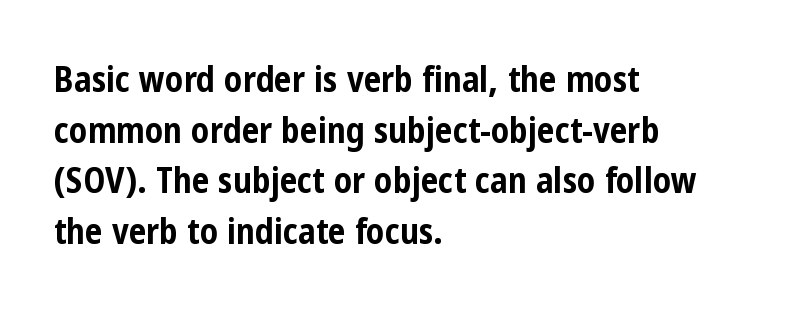
The image shows 35 px bold, condensed sans-serif type, upright; set left-aligned, normal line spacing (1.45x), normal letter spacing, not underlined; low stroke contrast and a medium x-height.
